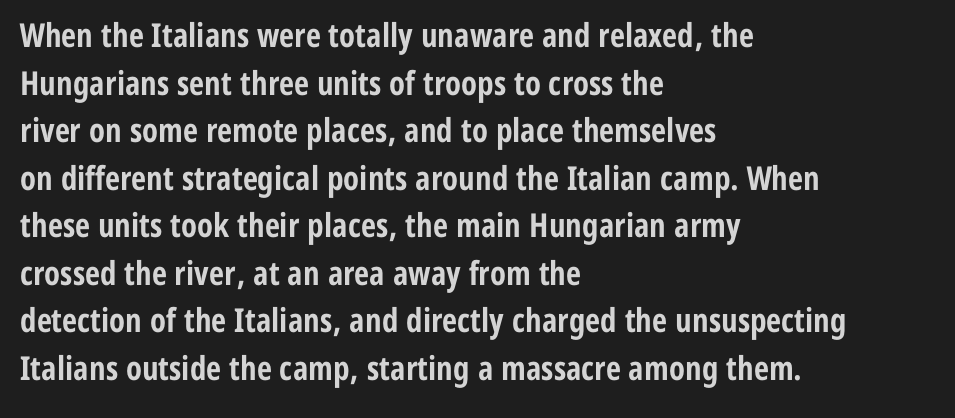
{"serif": "no", "italic": "no", "bold": "yes", "weight": "bold", "width": "condensed", "stroke_contrast": "low", "x_height": "medium", "monospaced": "no", "underline": "no", "align": "left", "line_spacing": "normal", "line_spacing_ratio": 1.44, "letter_spacing": "normal", "letter_spacing_em": 0.0, "glyph_px": 33}
